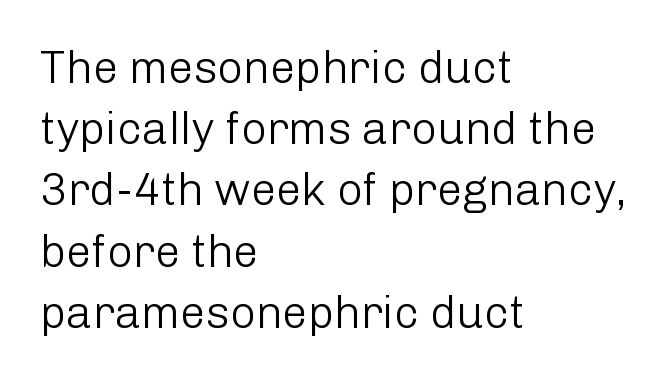
The glyphs in this specimen are sans serif. The line texture is even and compact thanks to regular tracking. Caption: multi-line text, flush left, ragged right. A normal amount of white space separates one row of letters from the next. The typeface has the unassuming heft of standard copy or less.
